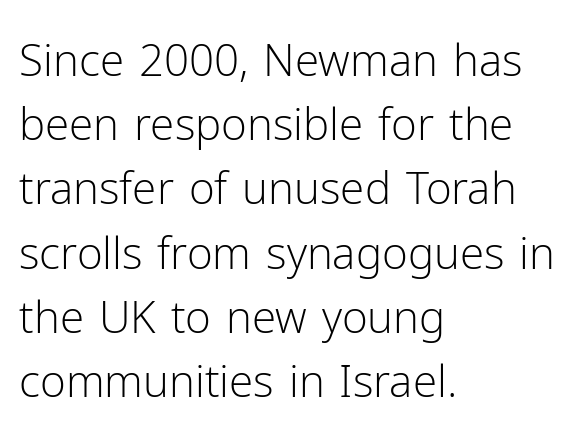
Q: Is the text bold? A: No.
Q: Is the text italic (slanted)? A: No, it is upright.
Q: Is the typeface a serif or a sans-serif typeface? A: Sans-serif.
Q: Is the text underlined? A: No.
Q: How is the paragraph aligned? A: Left-aligned.
Q: Is the spacing between letters normal or unusually wide? A: Normal.
Q: Is the spacing between lines tight, normal or loose? A: Normal.
Q: Width (condensed, normal, or wide)? A: Normal.
Q: Stroke contrast? A: Low.
Q: x-height? A: Medium.
Q: Monospaced? A: No.
